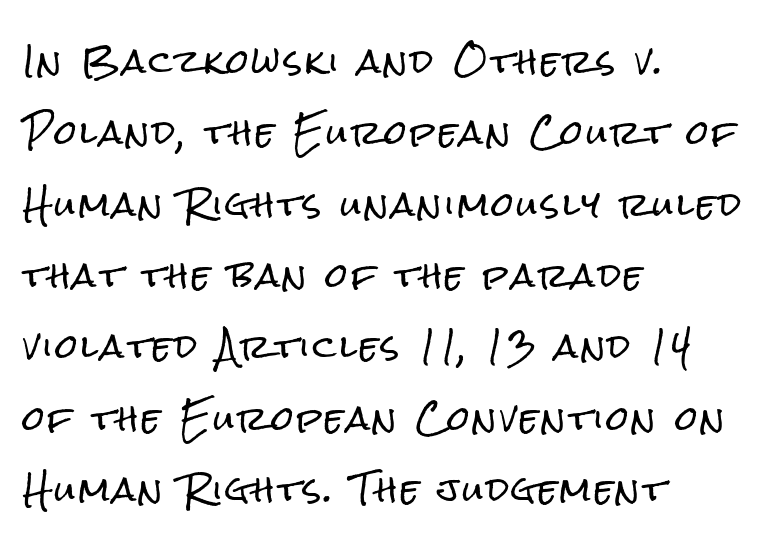
The image shows 32 px condensed sans-serif type, upright; set left-aligned, loose line spacing (2.23x), not underlined; low stroke contrast and a medium x-height.
